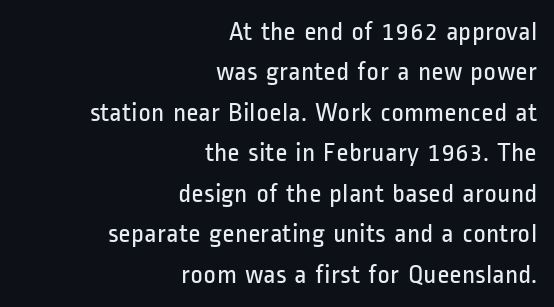
Q: Is the text bold? A: No.
Q: Is the text italic (slanted)? A: No, it is upright.
Q: Is the text underlined? A: No.
Q: How is the paragraph aligned? A: Right-aligned.
Q: Is the spacing between letters normal or unusually wide? A: Normal.
Q: Is the spacing between lines tight, normal or loose? A: Normal.
